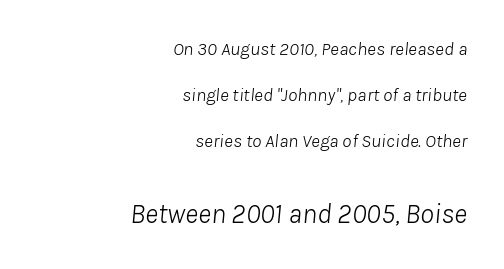
Inter-character spacing is left at the font's built-in metrics. No letter is thick-stroked: the sample isn't bold. The axis of the letterforms is tilted away from vertical. Airy leading. Compare the two chunks: the lower has the greater cap height. Lines of text with bare space underneath.
